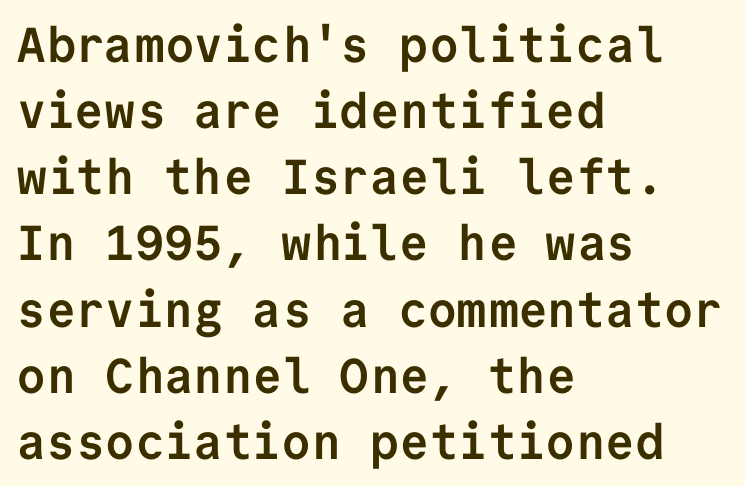
Bare-footed words on every line. Think of a typewriter: that constant character pitch is what you see here. Compared with an ordinary text face, these strokes are far heavier — a full bold. All the whitespace from short lines collects on the right.
